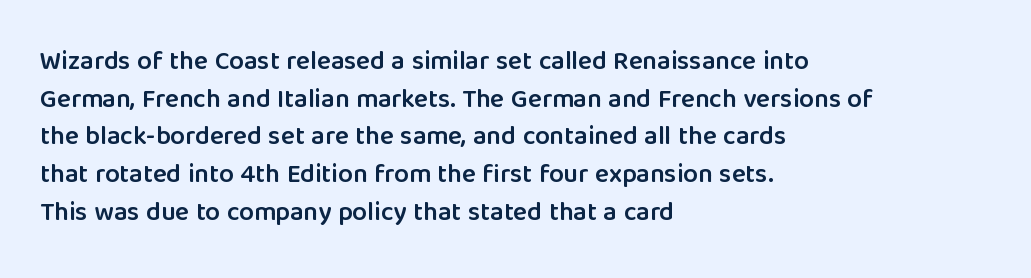
Reading down the column, the eye jumps a familiar distance to each next line. How are the letters spaced? Ordinarily, with no added tracking. The text block is weighted toward the left margin, trailing off unevenly rightward. The letters stand upright; this is a roman face.
